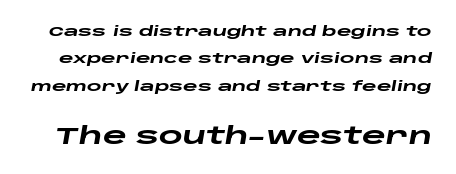
You could call the tracking neutral — neither tight nor loose. Each new line begins a long way beneath the previous one. In terms of posture, this sample is oblique. The typesetting leans heavy: a genuine bold.
